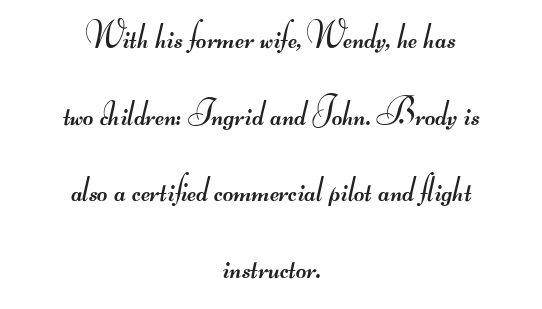
Is this a heavy cut? Hardly; it is regular or lighter. Anything drawn beneath the words? Only blank space. Caption: multi-line text, centered on the measure. What's the leading like? Stretched, with rows far apart.
